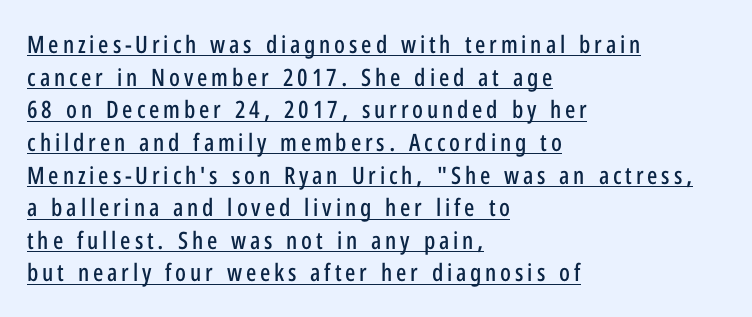
{"italic": "no", "underline": "yes", "align": "left", "line_spacing": "normal", "line_spacing_ratio": 1.36, "glyph_px": 24}
